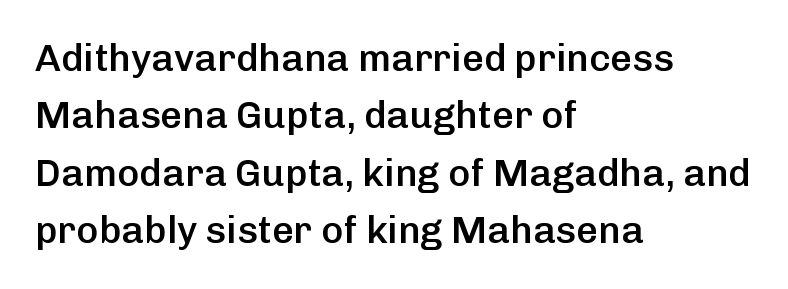
The image shows 38 px semibold sans-serif type, upright; set left-aligned, normal line spacing (1.51x), normal letter spacing, not underlined; low stroke contrast and a medium x-height.
